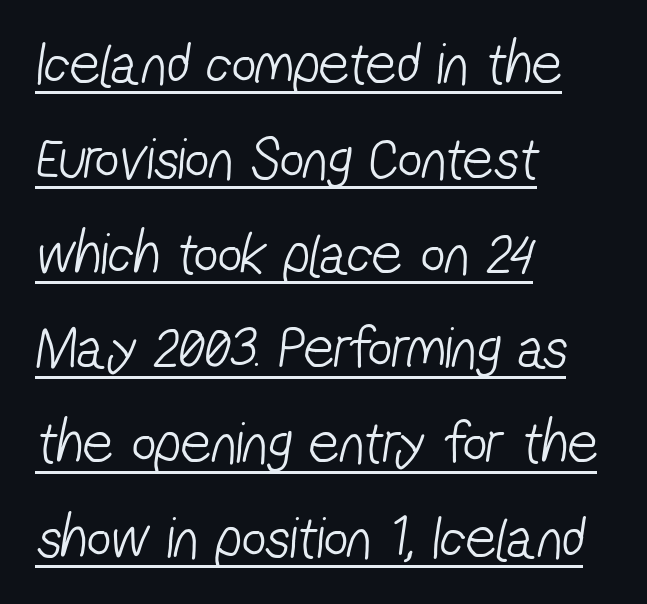
The image shows 60 px light, condensed sans-serif type; set left-aligned, normal line spacing (1.58x), normal letter spacing, underlined; low stroke contrast and a medium x-height.
